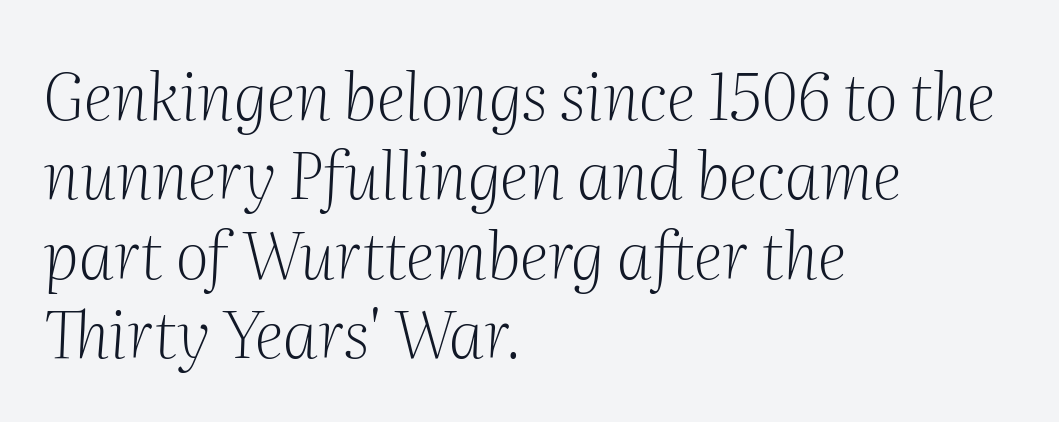
Note the varied advance widths — an 'i' is clearly narrower than an 'm'. Between one letter and the next there's only the usual sliver of space. This reads as an unemphasized weight, regular at the heaviest. Layout note: lines flush left.
